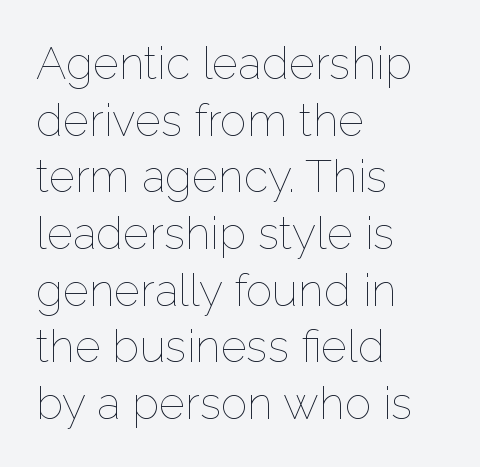
{"italic": "no", "bold": "no", "weight": "thin", "width": "normal", "stroke_contrast": "low", "x_height": "medium", "monospaced": "no", "underline": "no", "align": "left", "line_spacing": "normal", "line_spacing_ratio": 1.26, "letter_spacing": "normal", "letter_spacing_em": 0.0, "glyph_px": 45}
